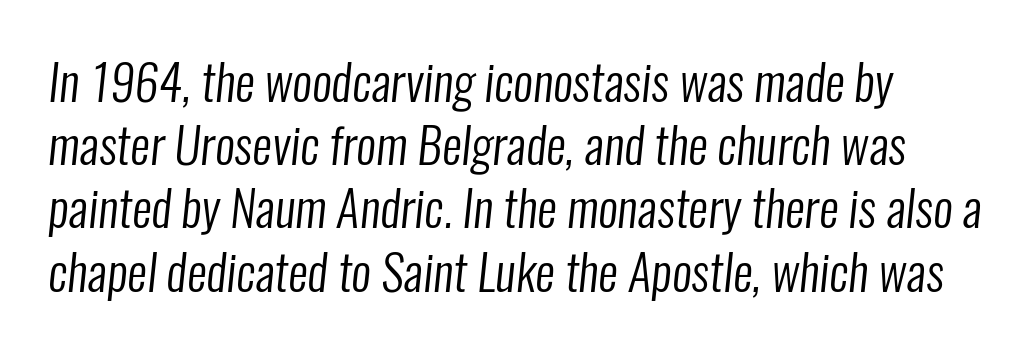
{"serif": "no", "bold": "no", "weight": "regular", "width": "condensed", "stroke_contrast": "low", "x_height": "medium", "monospaced": "no", "underline": "no", "align": "left", "line_spacing": "normal", "line_spacing_ratio": 1.29, "letter_spacing": "normal", "letter_spacing_em": 0.0, "glyph_px": 49}
